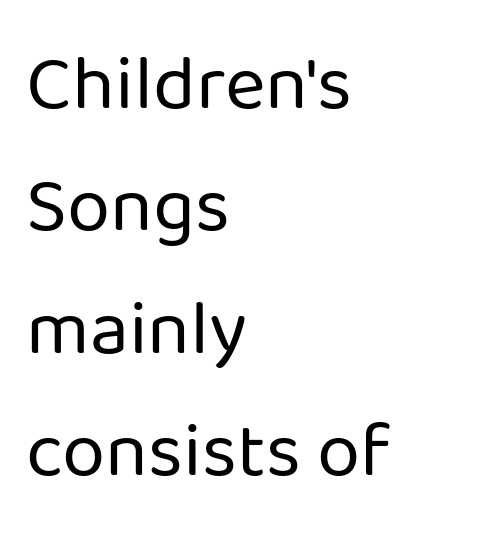
The image shows 78 px regular-weight sans-serif type, upright; set left-aligned, normal line spacing (1.57x), normal letter spacing, not underlined; low stroke contrast and a medium x-height.
